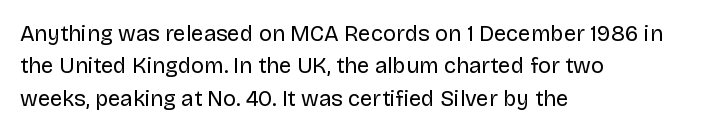
The image shows 22 px text type, upright; set left-aligned, normal line spacing (1.47x), normal letter spacing, not underlined.
